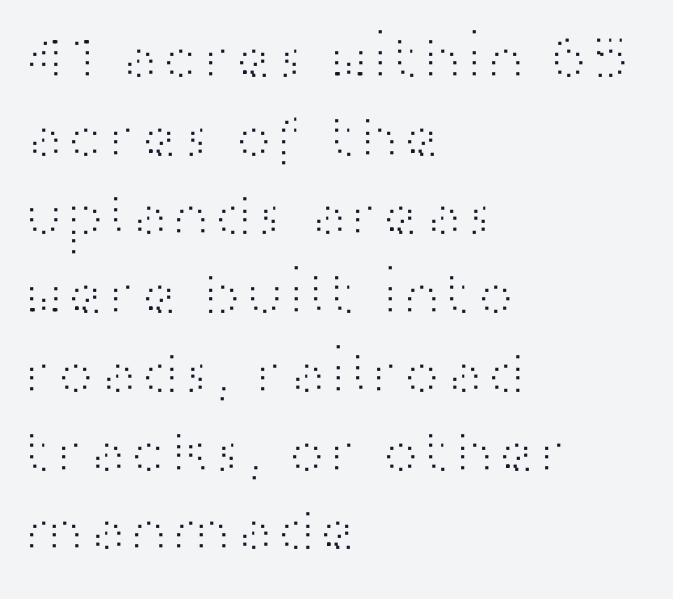
{"serif": "no", "italic": "no", "bold": "no", "weight": "light", "width": "wide", "stroke_contrast": "high", "x_height": "medium", "monospaced": "no", "underline": "no", "align": "left", "line_spacing": "normal", "line_spacing_ratio": 1.25, "letter_spacing": "normal", "letter_spacing_em": 0.0, "glyph_px": 63}
